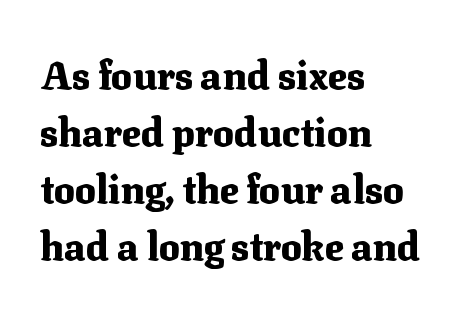
The image shows 39 px heavy serif type, upright; set left-aligned, normal line spacing (1.46x), normal letter spacing, not underlined; medium stroke contrast and a medium x-height.
